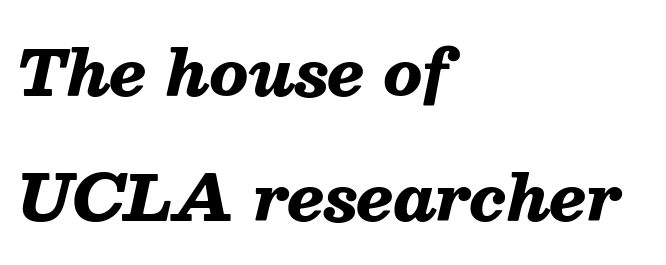
Whoever set this chose breathing room over compactness in the vertical rhythm. The strip under each line holds only bare page. Notice how thick the strokes are: this is what a full bold looks like. The specimen reads as italic at a glance.
